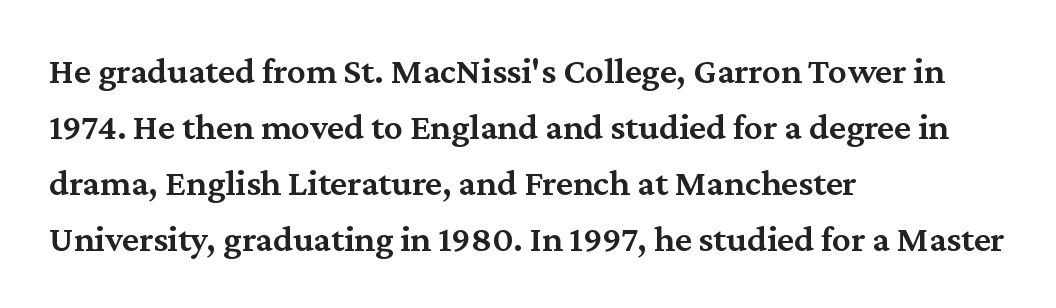
Q: Is the text bold? A: Semi-bold.
Q: Is the text italic (slanted)? A: No, it is upright.
Q: Is the typeface a serif or a sans-serif typeface? A: Serif.
Q: Is the text underlined? A: No.
Q: How is the paragraph aligned? A: Left-aligned.
Q: Is the spacing between letters normal or unusually wide? A: Normal.
Q: Is the spacing between lines tight, normal or loose? A: Normal.
Q: Width (condensed, normal, or wide)? A: Normal.
Q: Stroke contrast? A: Medium.
Q: x-height? A: Medium.
Q: Monospaced? A: No.
